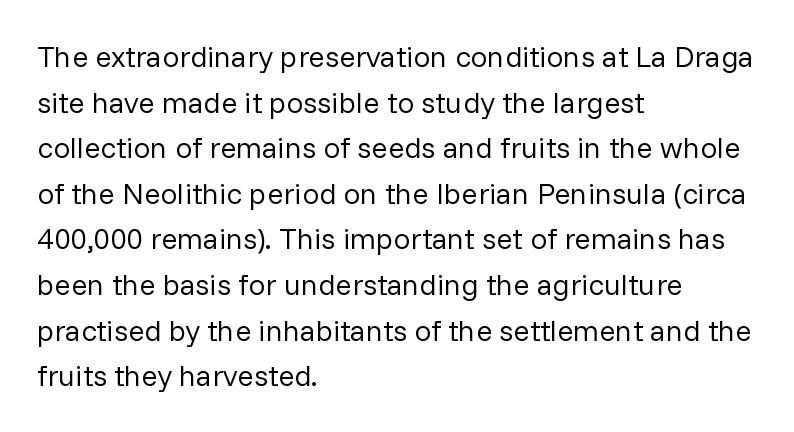
Character widths vary here, with narrow letters taking less room than wide ones. Check where the strokes stop: nothing finishes them off — pure sans. The type is set solid horizontally, with unmodified tracking. The font's upright variant was chosen for this text. Words float on clear page, feet unadorned.
